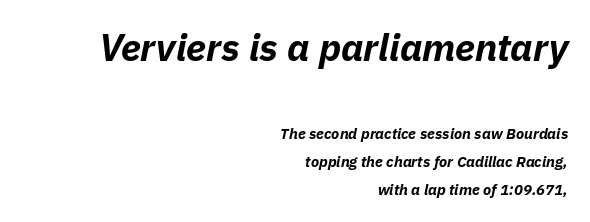
Q: Is the text bold? A: Yes.
Q: Is the text italic (slanted)? A: Yes, it leans right by about 11 degrees.
Q: Is the text underlined? A: No.
Q: How is the paragraph aligned? A: Right-aligned.
Q: Is the spacing between letters normal or unusually wide? A: Normal.
Q: Which block of text is set in a larger size, the first (top) or the second (bottom)? A: The first (top) one.
Q: Width (condensed, normal, or wide)? A: Normal.
Q: Stroke contrast? A: Low.
Q: x-height? A: Medium.
Q: Monospaced? A: No.
